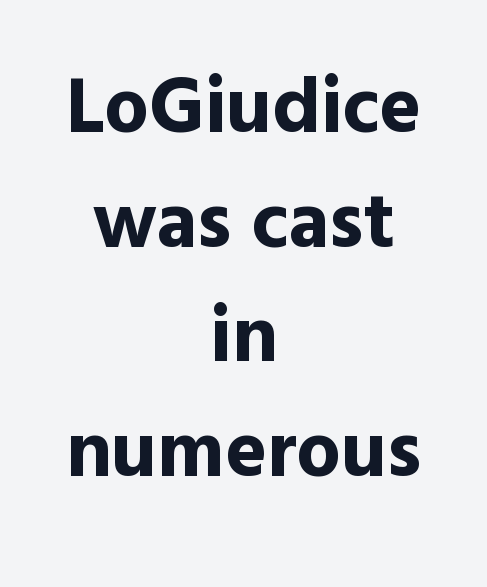
Ordinary non-slanted type is in use. Compared with an ordinary text face, these strokes are far heavier — a full bold. The line texture is even and compact thanks to regular tracking. Descenders are the only things crossing below the line. Nope, no serifs anywhere on these letters.
